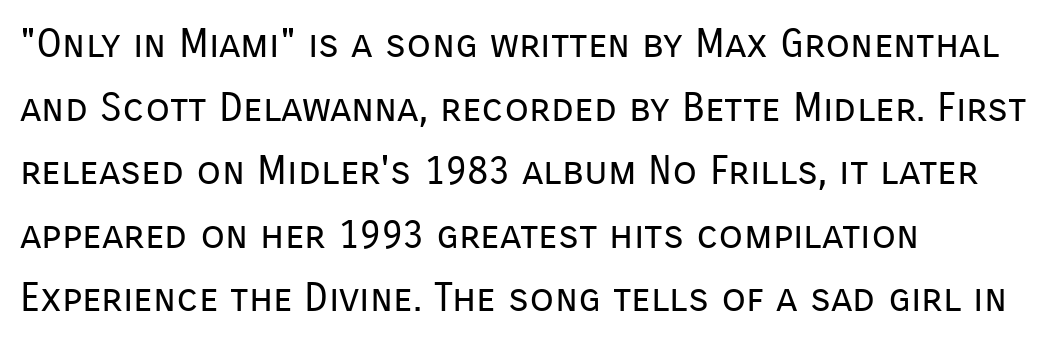
The setting favours the left margin, as ordinary paragraphs usually do. Descenders hang freely into open space. Between one letter and the next there's only the usual sliver of space. Do the letters lean? They stand straight. Stems here are at most as thick as an everyday book face.
